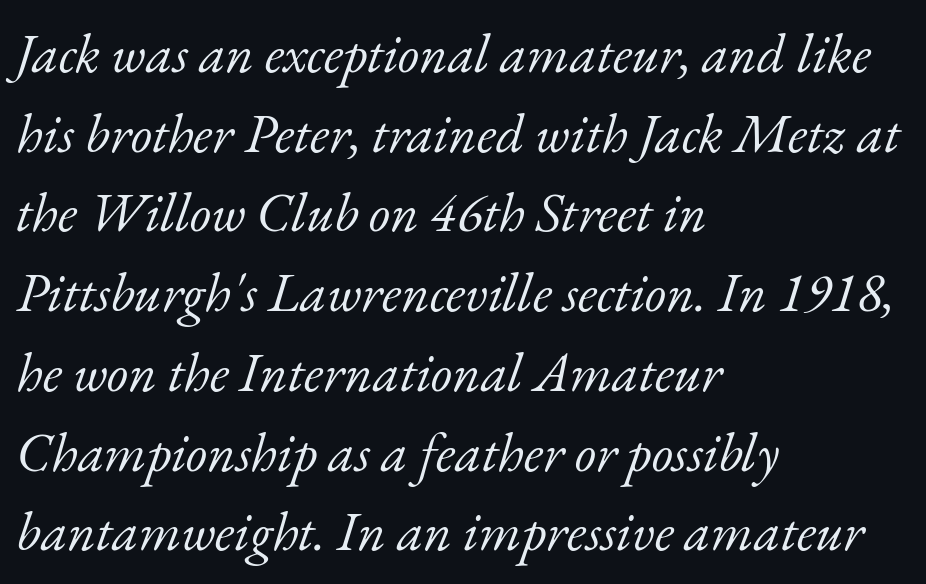
Q: Is the text bold? A: No.
Q: Is the text italic (slanted)? A: Yes, it leans right by about 17 degrees.
Q: Is the typeface a serif or a sans-serif typeface? A: Serif.
Q: Is the text underlined? A: No.
Q: How is the paragraph aligned? A: Left-aligned.
Q: Is the spacing between letters normal or unusually wide? A: Normal.
Q: Is the spacing between lines tight, normal or loose? A: Normal.
Q: Width (condensed, normal, or wide)? A: Normal.
Q: Stroke contrast? A: Low.
Q: x-height? A: Small.
Q: Monospaced? A: No.
